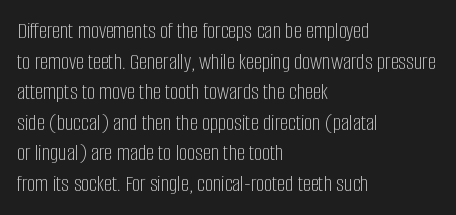
The image shows 23 px text type, upright; set left-aligned, normal line spacing (1.33x), normal letter spacing, not underlined.
